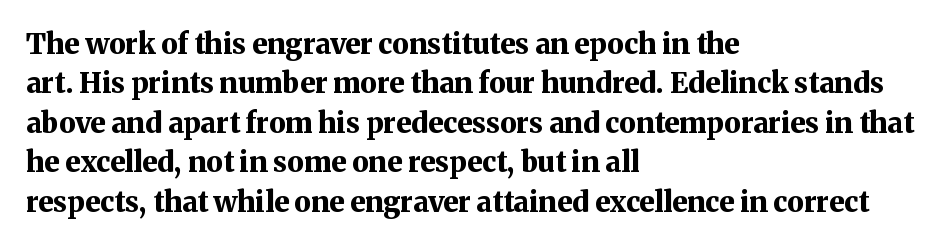
Q: Is the text bold? A: Yes.
Q: Is the text italic (slanted)? A: No, it is upright.
Q: Is the typeface a serif or a sans-serif typeface? A: Serif.
Q: Is the text underlined? A: No.
Q: How is the paragraph aligned? A: Left-aligned.
Q: Is the spacing between letters normal or unusually wide? A: Normal.
Q: Is the spacing between lines tight, normal or loose? A: Normal.
Q: Width (condensed, normal, or wide)? A: Normal.
Q: Stroke contrast? A: Medium.
Q: x-height? A: Medium.
Q: Monospaced? A: No.
